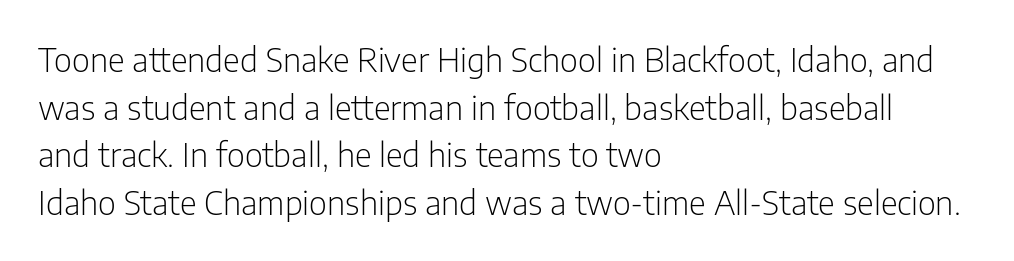
The image shows 33 px light, condensed sans-serif type, upright; set left-aligned, normal line spacing (1.44x), normal letter spacing, not underlined; low stroke contrast and a medium x-height.
